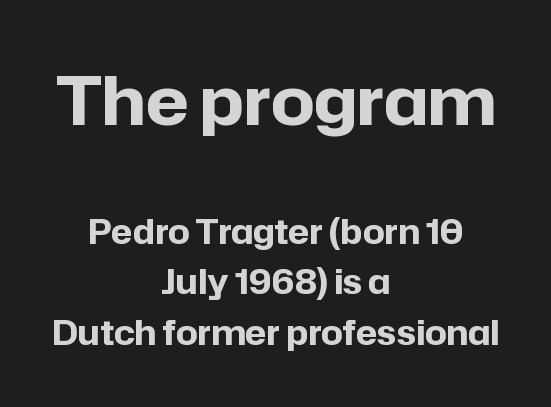
Q: Is the text bold? A: Yes.
Q: Is the text italic (slanted)? A: No, it is upright.
Q: Is the typeface a serif or a sans-serif typeface? A: Sans-serif.
Q: Is the text underlined? A: No.
Q: How is the paragraph aligned? A: Centered.
Q: Is the spacing between letters normal or unusually wide? A: Normal.
Q: Is the spacing between lines tight, normal or loose? A: Normal.
Q: Which block of text is set in a larger size, the first (top) or the second (bottom)? A: The first (top) one.
Q: Width (condensed, normal, or wide)? A: Normal.
Q: Stroke contrast? A: Low.
Q: x-height? A: Medium.
Q: Monospaced? A: No.
